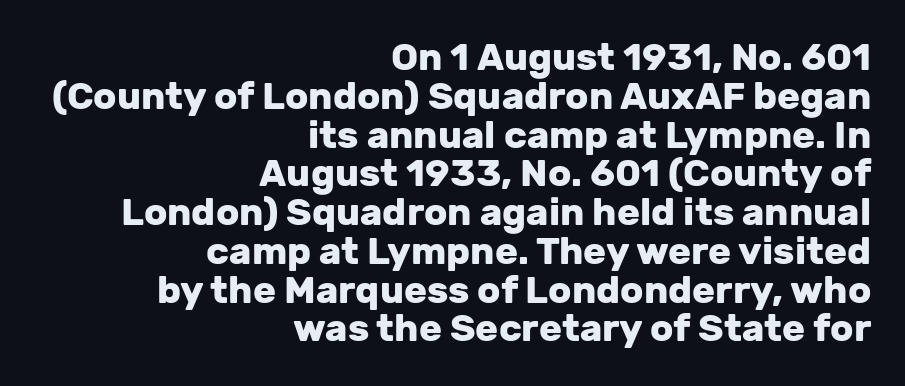
Q: Is the text bold? A: Yes.
Q: Is the text italic (slanted)? A: No, it is upright.
Q: Is the typeface a serif or a sans-serif typeface? A: Sans-serif.
Q: Is the text underlined? A: No.
Q: How is the paragraph aligned? A: Right-aligned.
Q: Is the spacing between letters normal or unusually wide? A: Normal.
Q: Is the spacing between lines tight, normal or loose? A: Tight.
Q: Width (condensed, normal, or wide)? A: Normal.
Q: Stroke contrast? A: Low.
Q: x-height? A: Medium.
Q: Monospaced? A: No.
